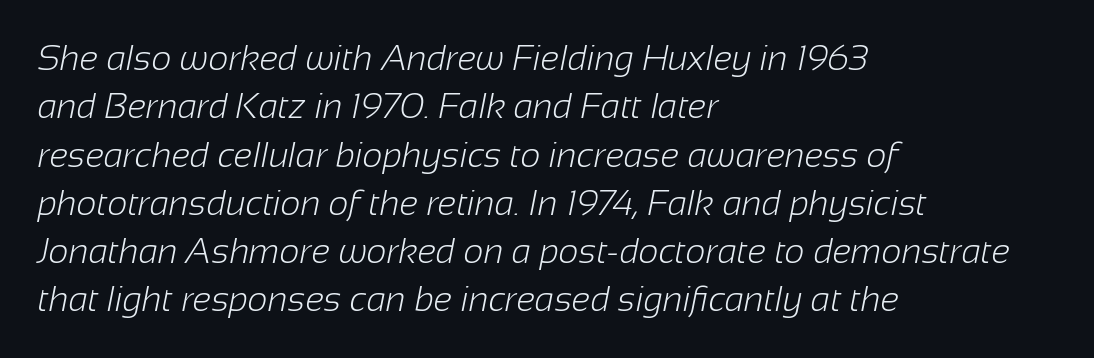
Q: Is the text bold? A: No.
Q: Is the typeface a serif or a sans-serif typeface? A: Sans-serif.
Q: Is the text underlined? A: No.
Q: How is the paragraph aligned? A: Left-aligned.
Q: Is the spacing between letters normal or unusually wide? A: Normal.
Q: Is the spacing between lines tight, normal or loose? A: Normal.
Q: Width (condensed, normal, or wide)? A: Normal.
Q: Stroke contrast? A: Low.
Q: x-height? A: Medium.
Q: Monospaced? A: No.
